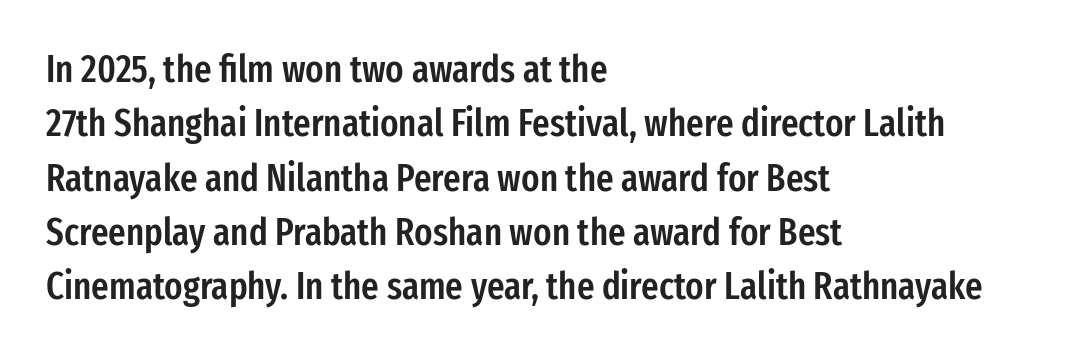
The image shows 38 px semibold, condensed sans-serif type, upright; set left-aligned, normal line spacing (1.43x), normal letter spacing, not underlined; low stroke contrast and a medium x-height.
